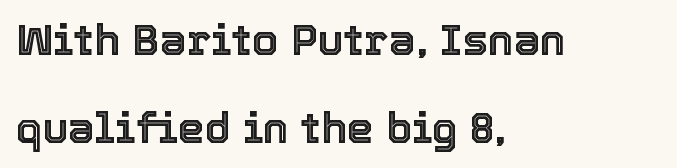
Q: Is the text italic (slanted)? A: No, it is upright.
Q: Is the text underlined? A: No.
Q: How is the paragraph aligned? A: Left-aligned.
Q: Is the spacing between letters normal or unusually wide? A: Normal.
Q: Is the spacing between lines tight, normal or loose? A: Loose.
Q: Width (condensed, normal, or wide)? A: Normal.
Q: x-height? A: Medium.
Q: Monospaced? A: No.
